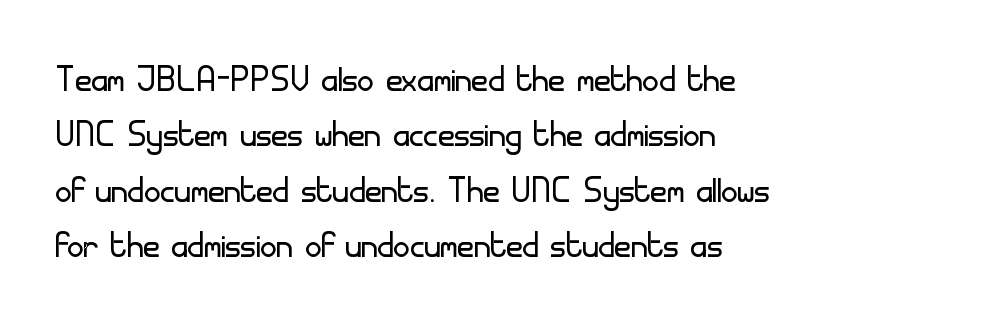
The zone under the glyphs is completely vacant. Short note: letters normally spaced. This sample has the flowing, uneven cadence of proportional lettering. The text block is weighted toward the left margin, trailing off unevenly rightward.
